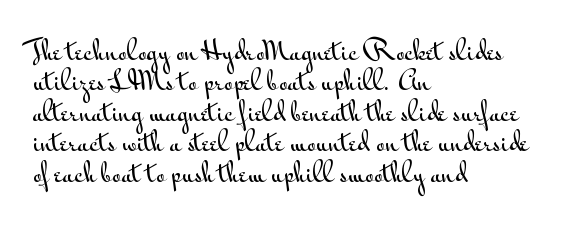
{"underline": "no", "align": "left", "line_spacing_ratio": 1.22, "letter_spacing": "normal", "letter_spacing_em": 0.0, "glyph_px": 25}
